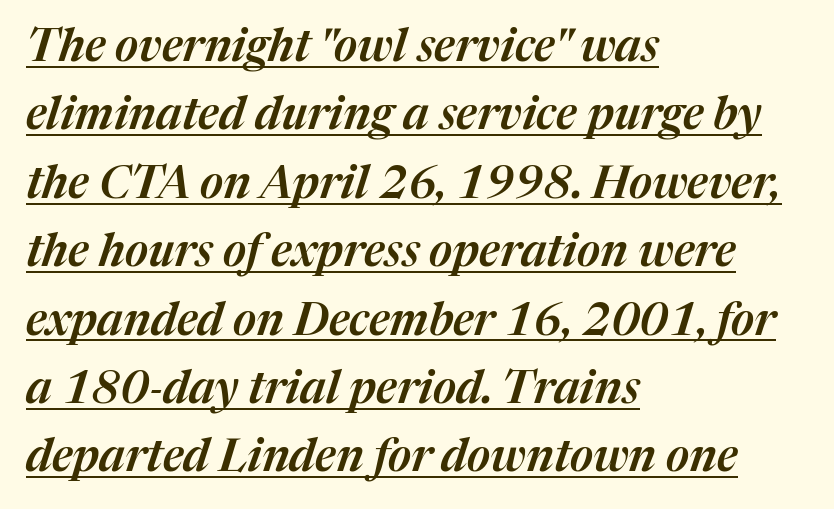
Q: Is the text italic (slanted)? A: Yes, it leans right by about 17 degrees.
Q: Is the text underlined? A: Yes.
Q: How is the paragraph aligned? A: Left-aligned.
Q: Is the spacing between letters normal or unusually wide? A: Normal.
Q: Is the spacing between lines tight, normal or loose? A: Normal.
Q: Width (condensed, normal, or wide)? A: Normal.
Q: Stroke contrast? A: Medium.
Q: x-height? A: Medium.
Q: Monospaced? A: No.
